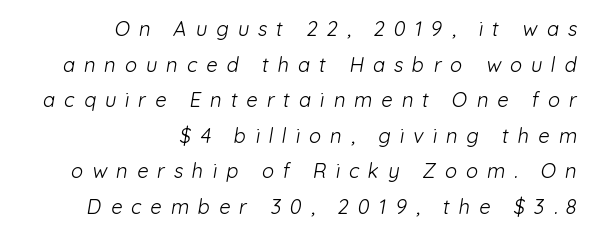
{"bold": "no", "underline": "no", "align": "right", "line_spacing_ratio": 1.78, "letter_spacing": "wide", "letter_spacing_em": 0.45, "glyph_px": 20}
